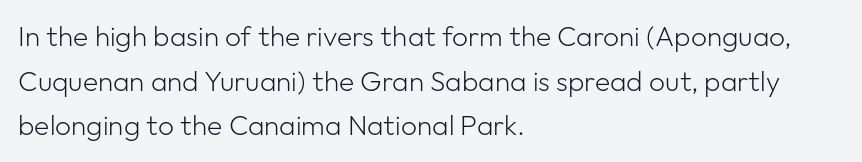
One glance says typical: line gaps are just what's usual. Layout note: lines flush left. I'd call this a sans setting — the letters go barefoot. Check the space under the baseline: it is left empty.
